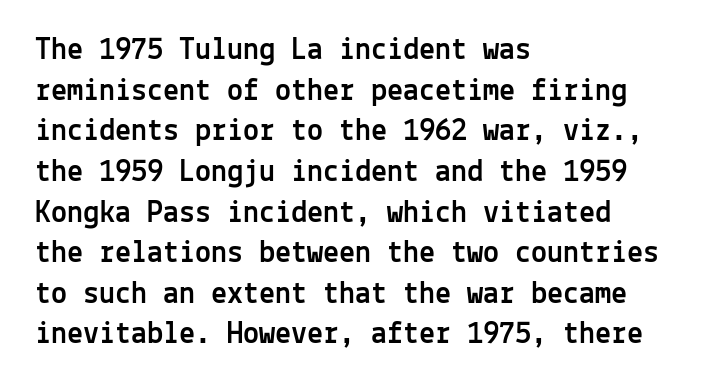
{"serif": "no", "italic": "no", "width": "normal", "x_height": "medium", "monospaced": "yes", "underline": "no", "align": "left", "line_spacing": "normal", "line_spacing_ratio": 1.27, "letter_spacing": "normal", "letter_spacing_em": 0.0, "glyph_px": 32}
